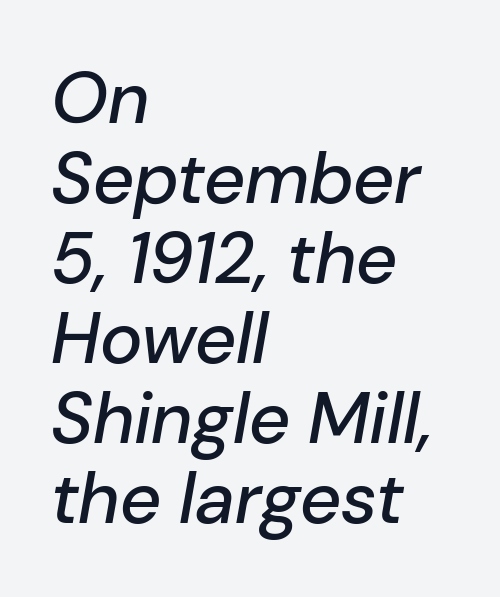
Does extra space separate the letters? No, they use regular spacing. Which margin do the lines hug? The left one — the right edge is uneven. Emphasis-style slanted type is in use. Varying glyph widths throughout — classic text-font behaviour. Summary of vertical rhythm: compact, with narrow interline spacing. The space beneath each line is pristine and unruled.
